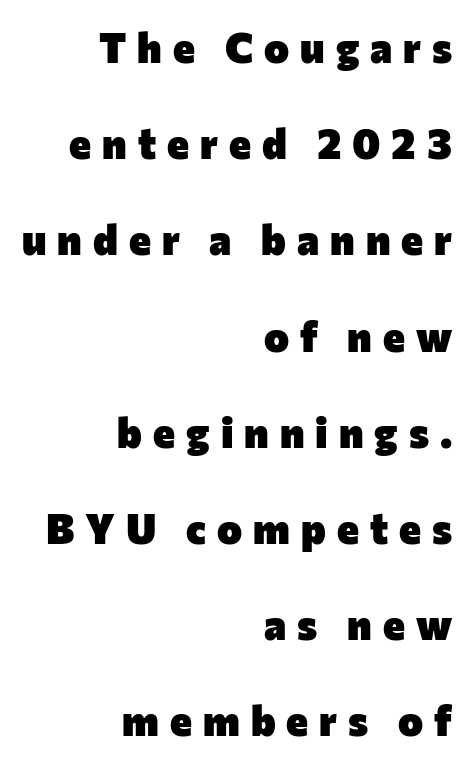
{"serif": "no", "italic": "no", "bold": "yes", "weight": "heavy", "width": "normal", "stroke_contrast": "low", "x_height": "medium", "monospaced": "no", "underline": "no", "align": "right", "line_spacing": "loose", "line_spacing_ratio": 2.29, "letter_spacing": "wide", "letter_spacing_em": 0.26, "glyph_px": 42}
